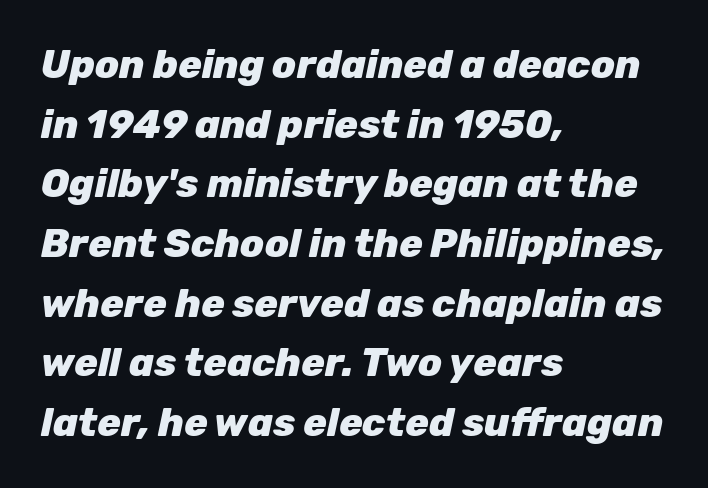
{"italic": "yes", "lean": "right", "slant_degrees": 12, "bold": "yes", "weight": "heavy", "width": "normal", "stroke_contrast": "low", "x_height": "medium", "monospaced": "no", "underline": "no", "align": "left", "line_spacing": "normal", "line_spacing_ratio": 1.53, "letter_spacing": "normal", "letter_spacing_em": 0.0, "glyph_px": 39}
